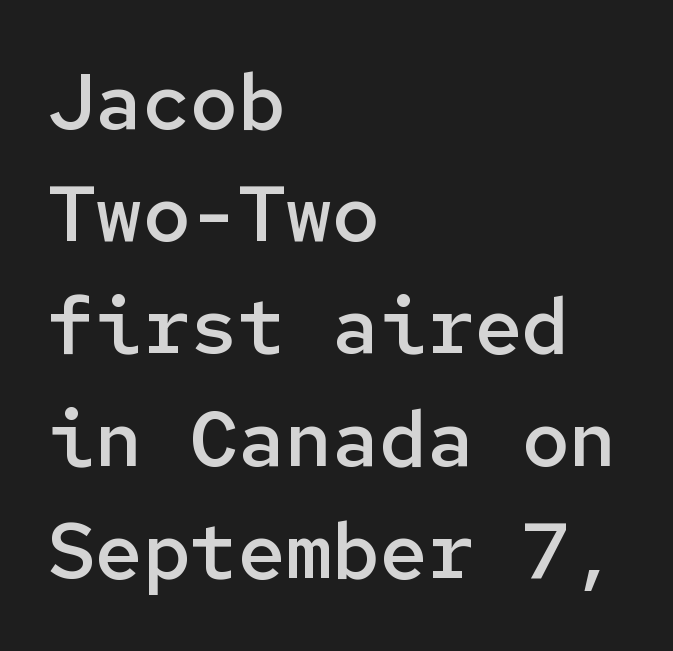
Q: Is the text bold? A: Semi-bold.
Q: Is the text italic (slanted)? A: No, it is upright.
Q: Is the typeface a serif or a sans-serif typeface? A: Sans-serif.
Q: Is the text underlined? A: No.
Q: How is the paragraph aligned? A: Left-aligned.
Q: Is the spacing between letters normal or unusually wide? A: Normal.
Q: Is the spacing between lines tight, normal or loose? A: Normal.
Q: Width (condensed, normal, or wide)? A: Normal.
Q: Stroke contrast? A: Low.
Q: x-height? A: Medium.
Q: Monospaced? A: Yes.
